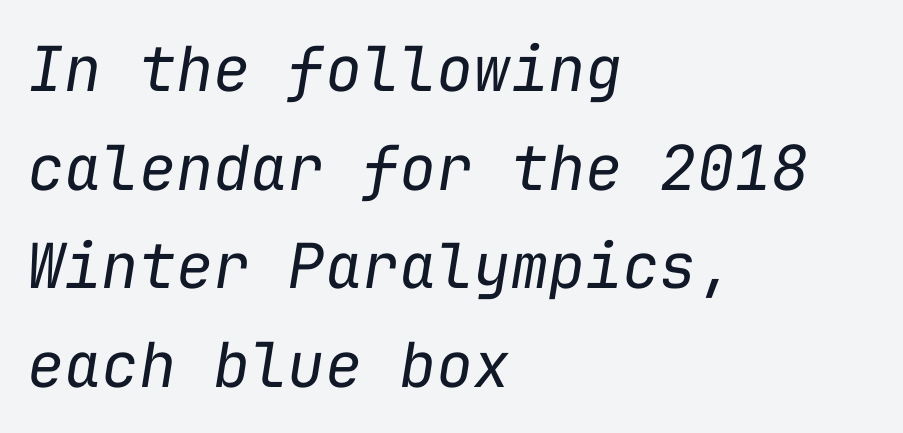
Q: Is the text bold? A: No.
Q: Is the text italic (slanted)? A: Yes, it leans right by about 9 degrees.
Q: Is the text underlined? A: No.
Q: How is the paragraph aligned? A: Left-aligned.
Q: Is the spacing between letters normal or unusually wide? A: Normal.
Q: Is the spacing between lines tight, normal or loose? A: Normal.
Q: Width (condensed, normal, or wide)? A: Normal.
Q: Stroke contrast? A: Low.
Q: x-height? A: Medium.
Q: Monospaced? A: Yes.
